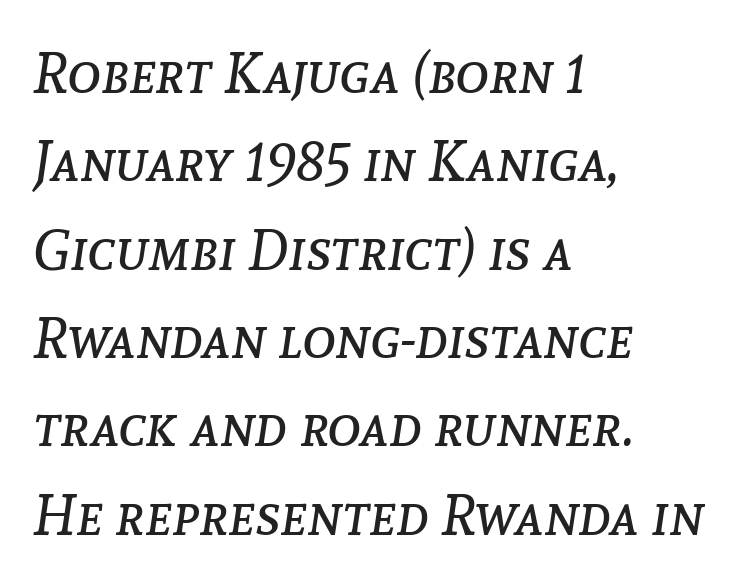
Q: Is the text bold? A: No.
Q: Is the text italic (slanted)? A: Yes, it leans right by about 8 degrees.
Q: Is the text underlined? A: No.
Q: How is the paragraph aligned? A: Left-aligned.
Q: Is the spacing between letters normal or unusually wide? A: Normal.
Q: Is the spacing between lines tight, normal or loose? A: Normal.
Q: Width (condensed, normal, or wide)? A: Normal.
Q: Stroke contrast? A: Low.
Q: x-height? A: Medium.
Q: Monospaced? A: No.
